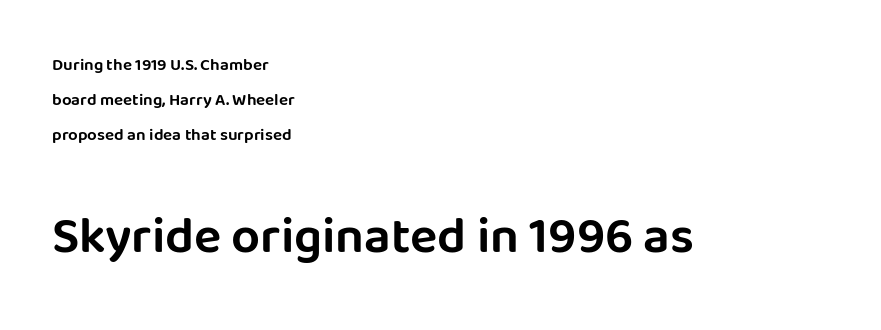
Q: Is the text italic (slanted)? A: No, it is upright.
Q: Is the typeface a serif or a sans-serif typeface? A: Sans-serif.
Q: Is the text underlined? A: No.
Q: How is the paragraph aligned? A: Left-aligned.
Q: Is the spacing between letters normal or unusually wide? A: Normal.
Q: Is the spacing between lines tight, normal or loose? A: Loose.
Q: Which block of text is set in a larger size, the first (top) or the second (bottom)? A: The second (bottom) one.
Q: Width (condensed, normal, or wide)? A: Normal.
Q: Stroke contrast? A: Low.
Q: x-height? A: Large.
Q: Monospaced? A: No.
